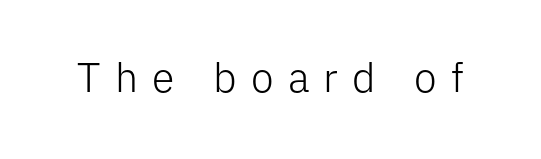
How are the letters spaced? Widely, with obvious added tracking. To sum up the face: it is a sans, with no serifs. A typesetter would call this proportional, since set widths differ per character. The string is rendered with underlining switched off. The letters stand straight up with perfectly vertical stems. The typeface has the unassuming heft of standard copy or less.
